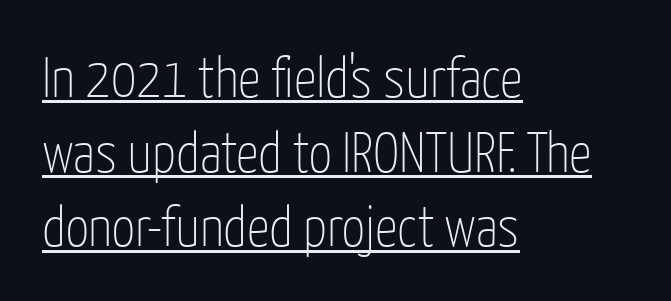
{"serif": "no", "italic": "no", "bold": "no", "weight": "thin", "width": "condensed", "stroke_contrast": "low", "x_height": "medium", "monospaced": "no", "underline": "yes", "align": "left", "line_spacing": "normal", "line_spacing_ratio": 1.31, "letter_spacing": "normal", "letter_spacing_em": 0.0, "glyph_px": 57}
